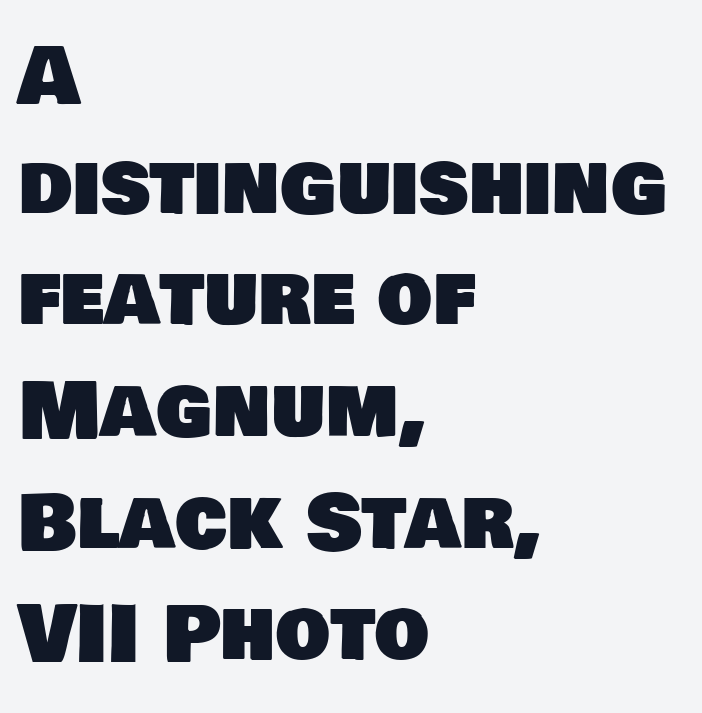
{"serif": "no", "width": "normal", "stroke_contrast": "low", "x_height": "large", "monospaced": "no", "underline": "no", "align": "left", "line_spacing": "normal", "line_spacing_ratio": 1.45, "letter_spacing": "normal", "letter_spacing_em": 0.0, "glyph_px": 77}
